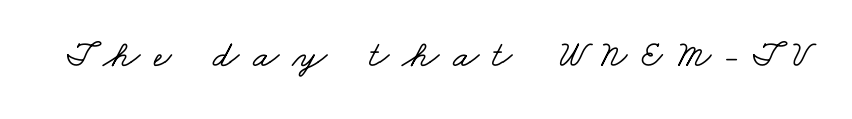
Q: Is the typeface a serif or a sans-serif typeface? A: Serif.
Q: Is the text underlined? A: No.
Q: Is the spacing between letters normal or unusually wide? A: Unusually wide.
Q: Width (condensed, normal, or wide)? A: Wide.
Q: Stroke contrast? A: Low.
Q: x-height? A: Small.
Q: Monospaced? A: No.
